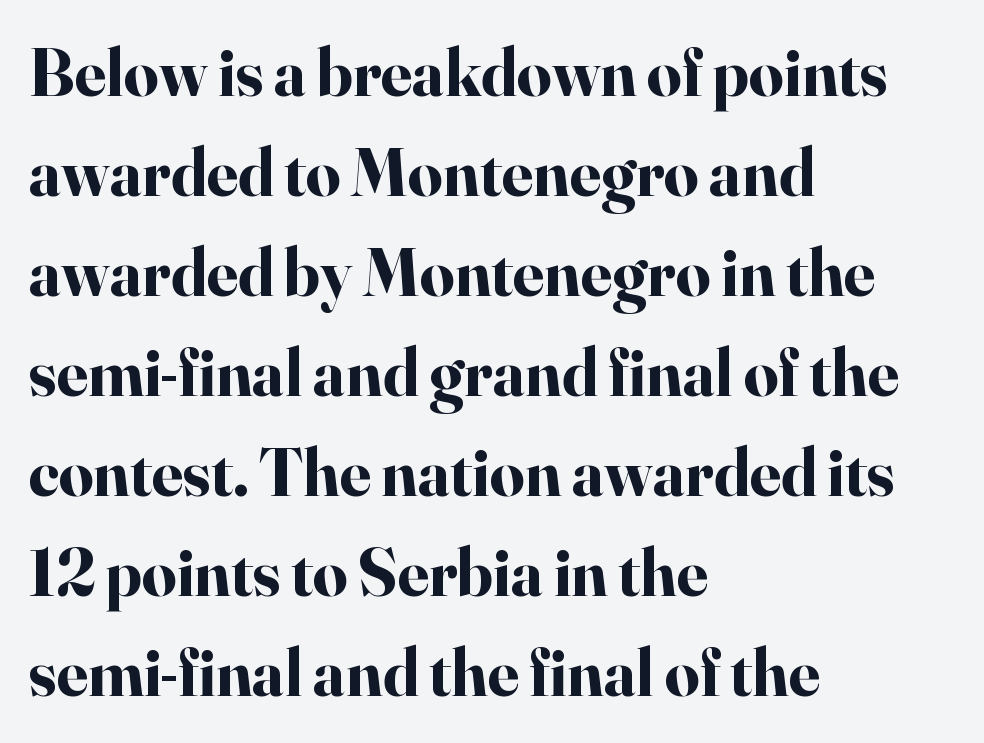
{"serif": "yes", "italic": "no", "bold": "yes", "weight": "bold", "width": "normal", "stroke_contrast": "high", "x_height": "small", "monospaced": "no", "underline": "no", "align": "left", "line_spacing": "normal", "line_spacing_ratio": 1.47, "letter_spacing": "normal", "letter_spacing_em": 0.0, "glyph_px": 68}
